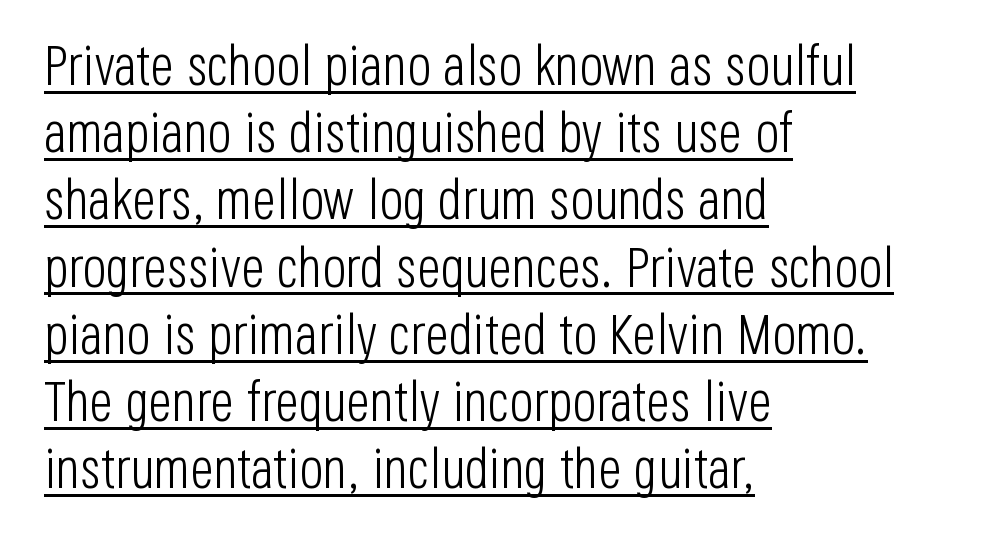
Q: Is the text bold? A: No.
Q: Is the text italic (slanted)? A: No, it is upright.
Q: Is the typeface a serif or a sans-serif typeface? A: Sans-serif.
Q: Is the text underlined? A: Yes.
Q: How is the paragraph aligned? A: Left-aligned.
Q: Is the spacing between letters normal or unusually wide? A: Normal.
Q: Width (condensed, normal, or wide)? A: Condensed.
Q: Stroke contrast? A: Low.
Q: x-height? A: Large.
Q: Monospaced? A: No.
